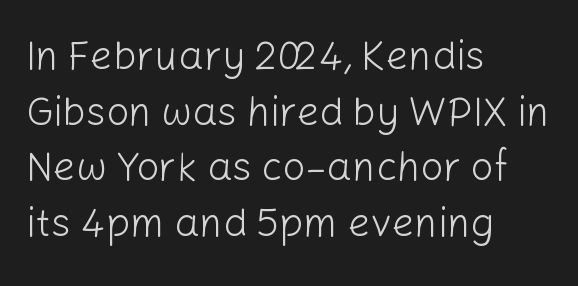
Q: Is the text bold? A: No.
Q: Is the text italic (slanted)? A: No, it is upright.
Q: Is the typeface a serif or a sans-serif typeface? A: Sans-serif.
Q: Is the text underlined? A: No.
Q: How is the paragraph aligned? A: Left-aligned.
Q: Is the spacing between letters normal or unusually wide? A: Normal.
Q: Is the spacing between lines tight, normal or loose? A: Normal.
Q: Width (condensed, normal, or wide)? A: Normal.
Q: Stroke contrast? A: Low.
Q: x-height? A: Medium.
Q: Monospaced? A: No.
